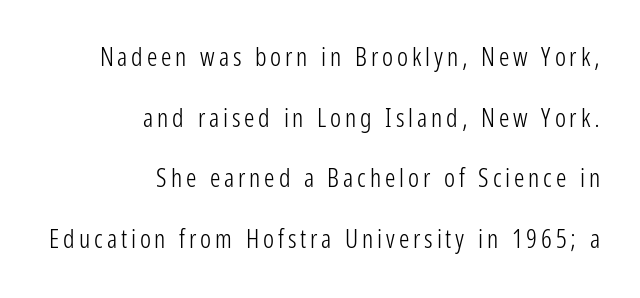
Q: Is the text bold? A: No.
Q: Is the text italic (slanted)? A: No, it is upright.
Q: Is the text underlined? A: No.
Q: How is the paragraph aligned? A: Right-aligned.
Q: Is the spacing between lines tight, normal or loose? A: Loose.
